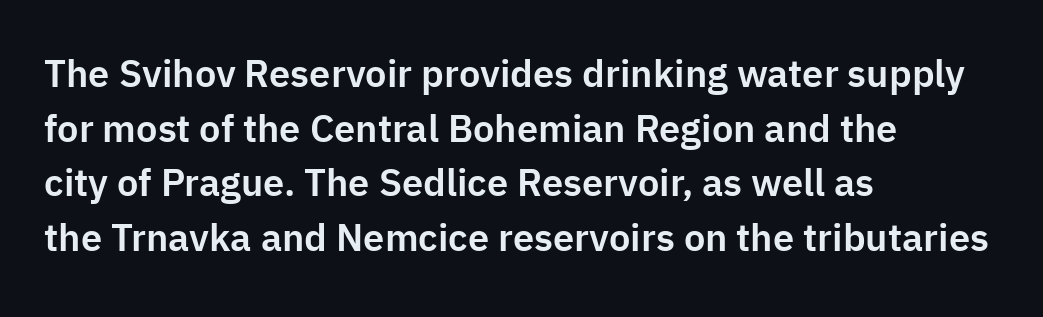
Tracking value appears to be zero — textbook default spacing. Think of a printed novel: that variable character pitch is what you see here. Descenders hang freely into open space. Upright lettering throughout. What's the leading like? Ordinary, nothing unusual. The paragraph shown leans on its left margin.
